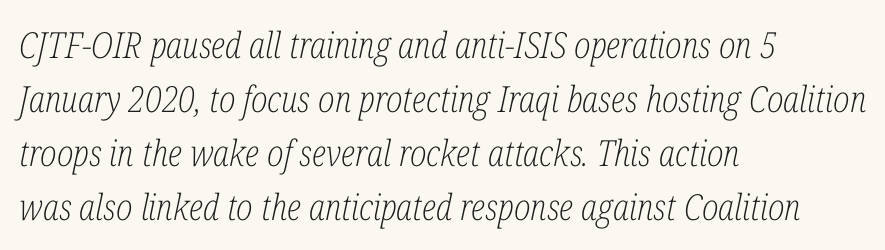
Q: Is the text bold? A: No.
Q: Is the text italic (slanted)? A: Yes, it leans right by about 12 degrees.
Q: Is the typeface a serif or a sans-serif typeface? A: Serif.
Q: Is the text underlined? A: No.
Q: How is the paragraph aligned? A: Left-aligned.
Q: Is the spacing between letters normal or unusually wide? A: Normal.
Q: Is the spacing between lines tight, normal or loose? A: Normal.
Q: Width (condensed, normal, or wide)? A: Condensed.
Q: Stroke contrast? A: Low.
Q: x-height? A: Medium.
Q: Monospaced? A: No.
